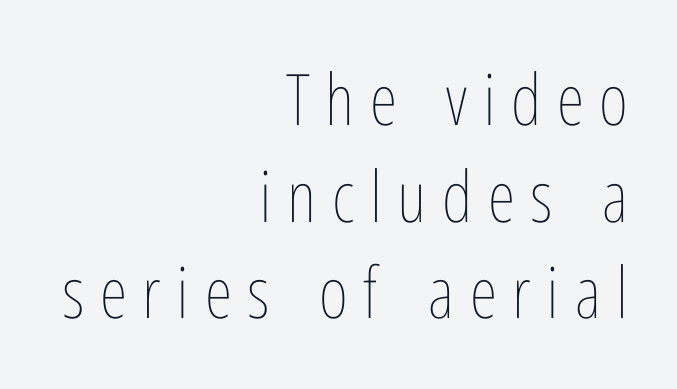
Lines of text with bare space underneath. Heaviness? Minimal to ordinary, like unemphasized prose. Someone cranked the tracking dial way up on this one. One glance says typical: line gaps are just what's usual. You could not count columns in this text — the font is proportionally spaced.
